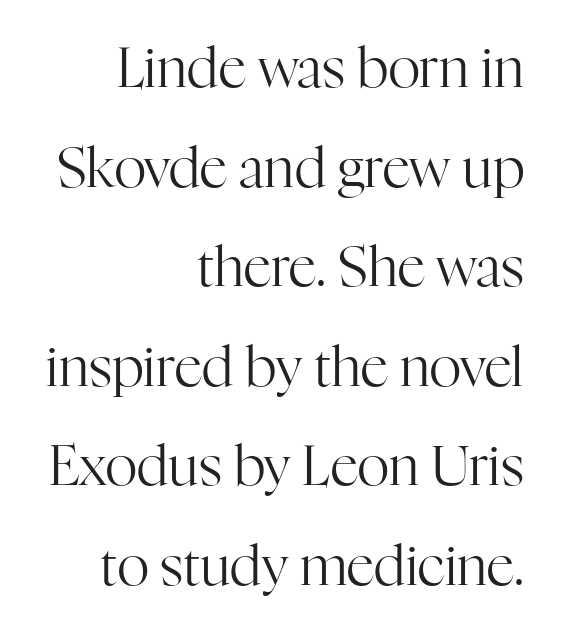
The image shows 55 px regular-weight serif type, upright; set right-aligned, line spacing 1.81x, normal letter spacing, not underlined; high stroke contrast and a medium x-height.
